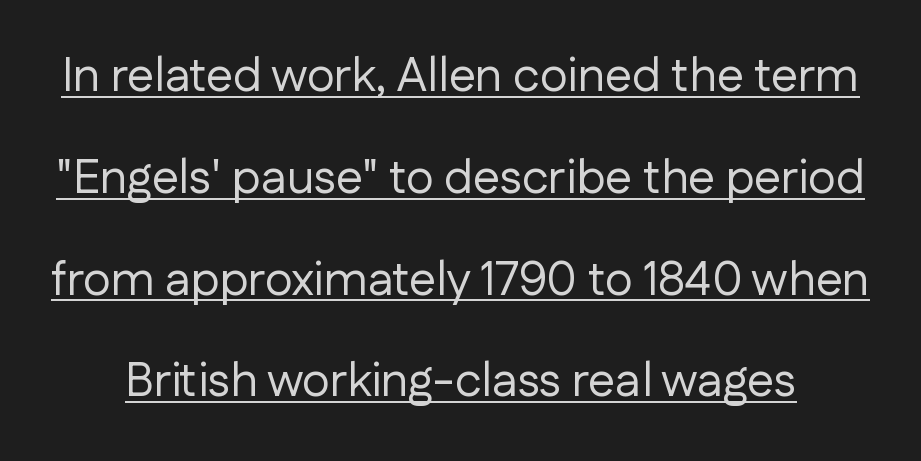
Descenders here cross a horizontal rule under the line. Ink coverage per letter is moderate at most. Spacing verdict: proportional, widths tailored to each character. The horizontal fit of the characters is conventional and even. What's the leading like? Stretched, with rows far apart. Italic? Not at all — the glyphs are vertical.
